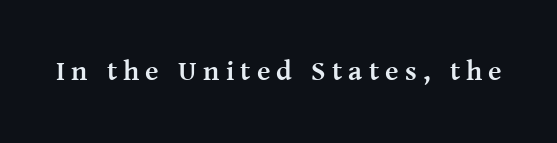
{"serif": "yes", "italic": "no", "bold": "yes", "weight": "semibold", "width": "normal", "stroke_contrast": "medium", "x_height": "medium", "monospaced": "no", "underline": "no", "letter_spacing": "wide", "letter_spacing_em": 0.22, "glyph_px": 28}
